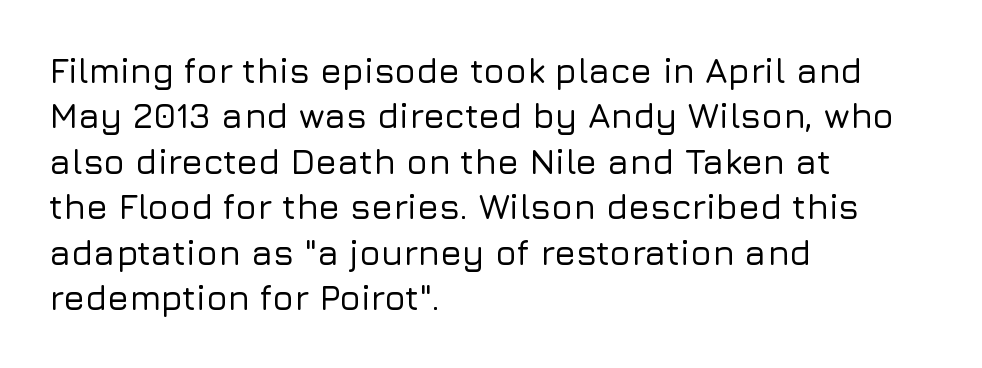
Q: Is the text italic (slanted)? A: No, it is upright.
Q: Is the typeface a serif or a sans-serif typeface? A: Sans-serif.
Q: Is the text underlined? A: No.
Q: How is the paragraph aligned? A: Left-aligned.
Q: Is the spacing between letters normal or unusually wide? A: Normal.
Q: Is the spacing between lines tight, normal or loose? A: Normal.
Q: Width (condensed, normal, or wide)? A: Normal.
Q: Stroke contrast? A: Low.
Q: x-height? A: Medium.
Q: Monospaced? A: No.
